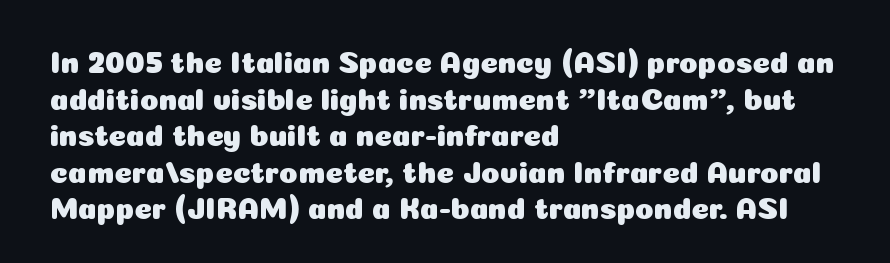
{"serif": "no", "italic": "no", "width": "normal", "stroke_contrast": "low", "x_height": "medium", "monospaced": "no", "underline": "no", "align": "left", "line_spacing_ratio": 1.22, "letter_spacing": "normal", "letter_spacing_em": 0.0, "glyph_px": 30}
